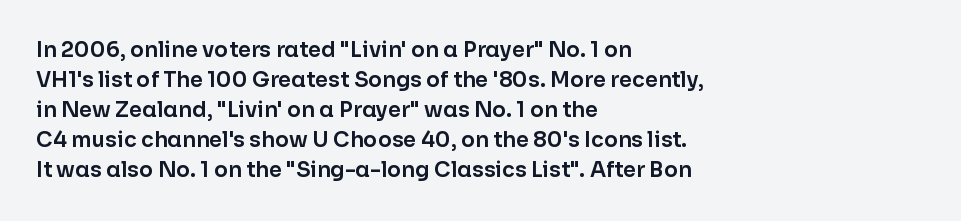
Q: Is the text italic (slanted)? A: No, it is upright.
Q: Is the text underlined? A: No.
Q: How is the paragraph aligned? A: Left-aligned.
Q: Is the spacing between letters normal or unusually wide? A: Normal.
Q: Is the spacing between lines tight, normal or loose? A: Normal.
